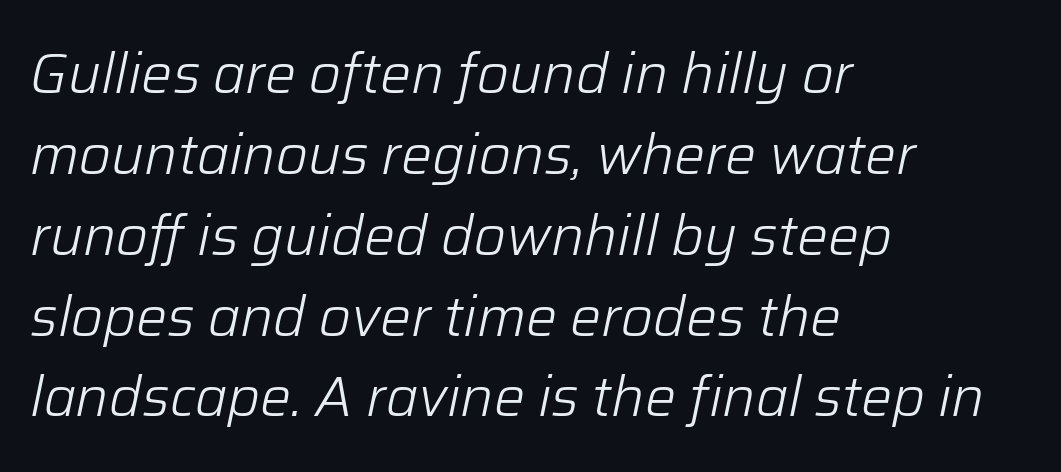
Weight: regular or lighter. The compositor pushed each line to the left boundary. Is the type slanted? Yes — the strokes lean at a clear angle. Looks like regular typesetting: each glyph gets only the width it needs.
